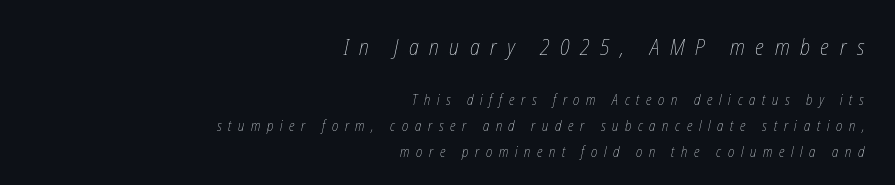
The passage shown is not bold in any degree. Two sizes are in play, and the larger belongs to the first block. Has an underline been added? It has not. Horizontal alignment here is rightward, an uncommon choice for prose.
